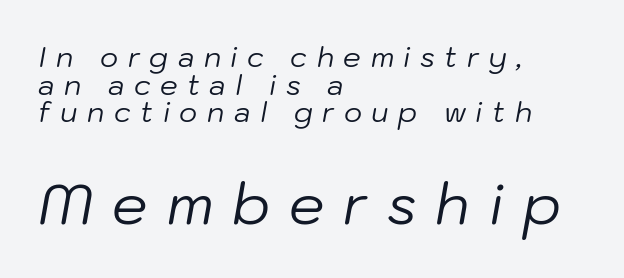
The image shows 56 px regular-weight type, italic (leaning right); set left-aligned, tight line spacing (0.99x), unusually wide letter spacing (+0.34 em), not underlined; the second (bottom) block is 2.0x larger; low stroke contrast and a medium x-height.
